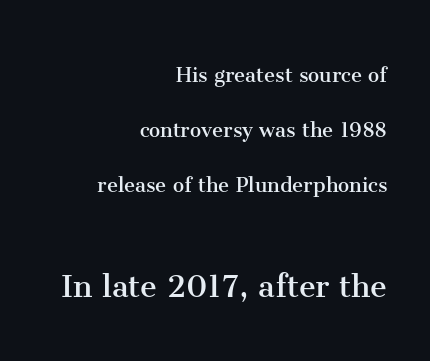
The image shows 38 px regular-weight serif type, upright; set right-aligned, loose line spacing (2.2x), normal letter spacing, not underlined; the second (bottom) block is 1.52x larger; medium stroke contrast and a medium x-height.
